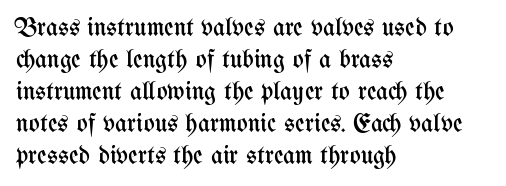
The passage shown is not underscored anywhere. Words appear dense and cohesive because spacing is normal. Alignment: flush left. Unlike italic type, these characters show no tilt at all.
